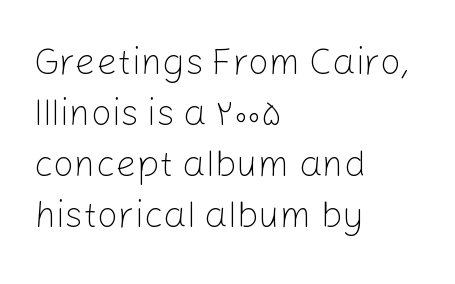
The image shows 37 px light sans-serif type, upright; set left-aligned, normal line spacing (1.38x), normal letter spacing, not underlined; low stroke contrast and a medium x-height.
